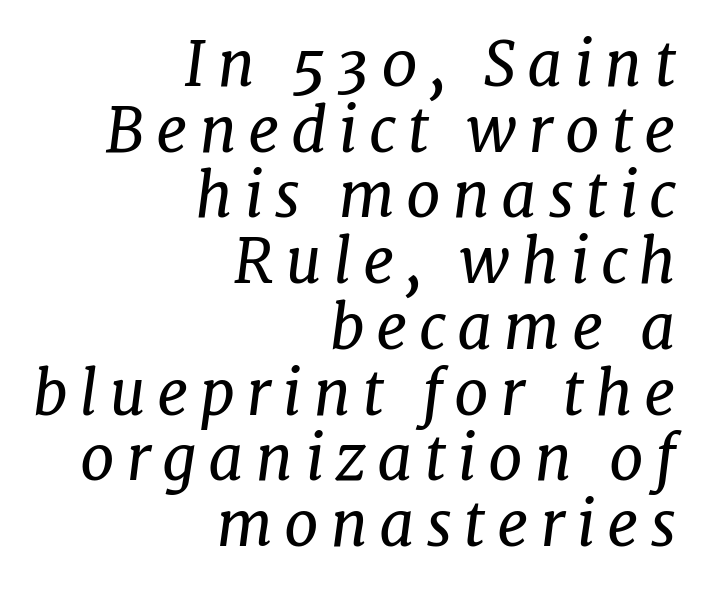
The image shows 62 px regular-weight serif type, italic (leaning right); set right-aligned, tight line spacing (1.06x), not underlined; low stroke contrast and a medium x-height.
